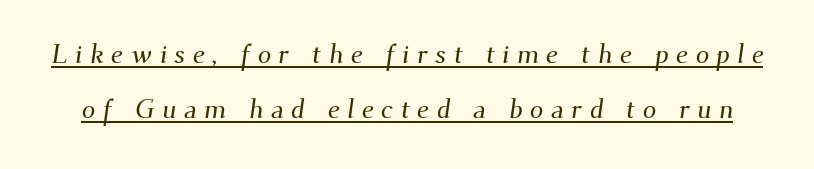
The image shows 27 px text type; set loose line spacing (2.03x), unusually wide letter spacing (+0.27 em), underlined.
